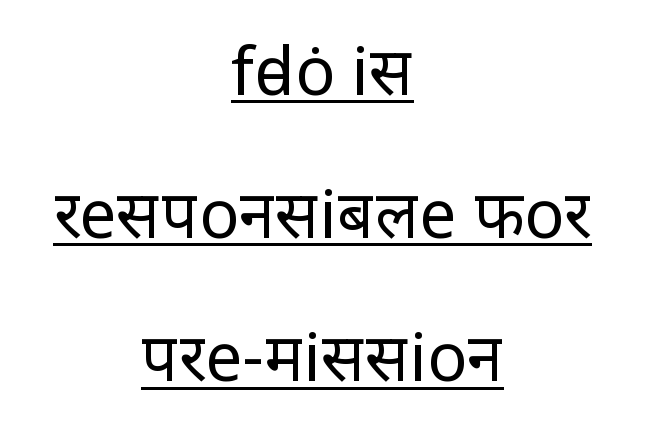
{"serif": "no", "italic": "no", "bold": "no", "weight": "regular", "width": "normal", "stroke_contrast": "low", "x_height": "medium", "monospaced": "no", "underline": "yes", "align": "center", "line_spacing": "loose", "line_spacing_ratio": 2.17, "letter_spacing": "normal", "letter_spacing_em": 0.0, "glyph_px": 66}
